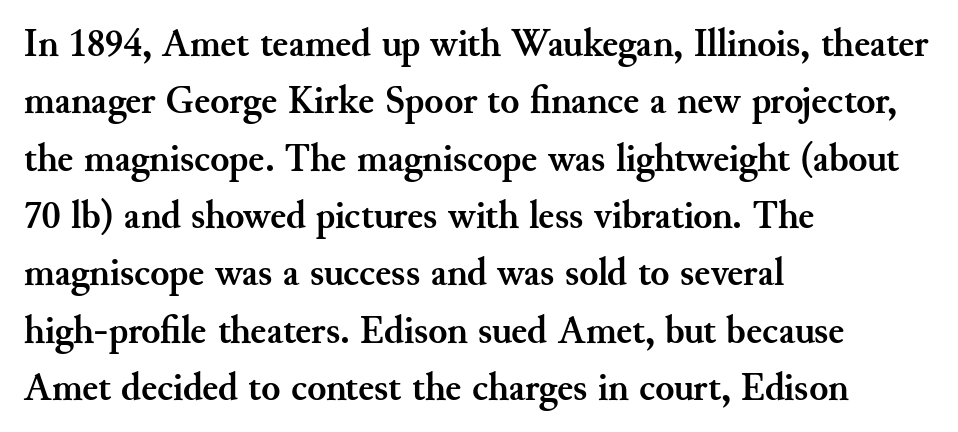
{"serif": "yes", "italic": "no", "bold": "yes", "weight": "semibold", "width": "normal", "stroke_contrast": "medium", "x_height": "small", "monospaced": "no", "underline": "no", "align": "left", "line_spacing": "normal", "line_spacing_ratio": 1.47, "letter_spacing": "normal", "letter_spacing_em": 0.0, "glyph_px": 39}
